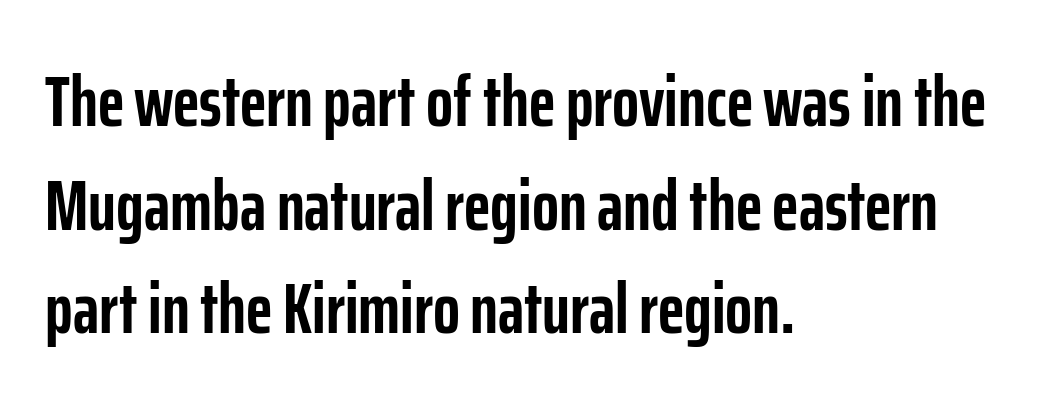
{"serif": "no", "italic": "no", "bold": "yes", "weight": "semibold", "width": "condensed", "stroke_contrast": "low", "x_height": "medium", "monospaced": "no", "underline": "no", "align": "left", "line_spacing": "normal", "line_spacing_ratio": 1.46, "letter_spacing": "normal", "letter_spacing_em": 0.0, "glyph_px": 71}
